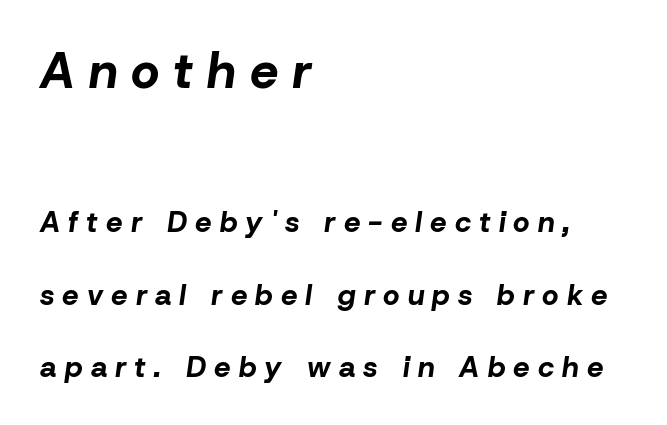
{"italic": "yes", "lean": "right", "slant_degrees": 8, "bold": "yes", "weight": "bold", "width": "normal", "stroke_contrast": "low", "x_height": "medium", "monospaced": "no", "underline": "no", "align": "left", "line_spacing": "loose", "line_spacing_ratio": 2.49, "letter_spacing": "wide", "letter_spacing_em": 0.28, "larger_block": "first", "size_ratio": 1.72, "glyph_px": 50}
